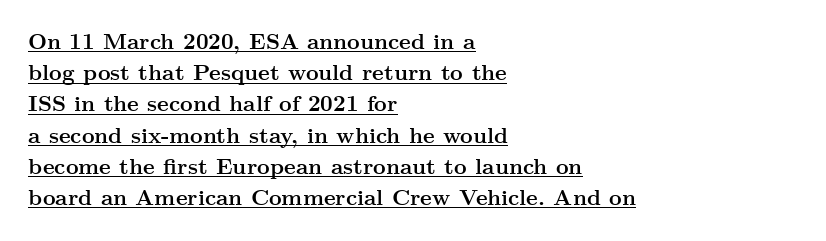
Q: Is the text bold? A: Yes.
Q: Is the text italic (slanted)? A: No, it is upright.
Q: Is the text underlined? A: Yes.
Q: How is the paragraph aligned? A: Left-aligned.
Q: Is the spacing between letters normal or unusually wide? A: Normal.
Q: Is the spacing between lines tight, normal or loose? A: Normal.
